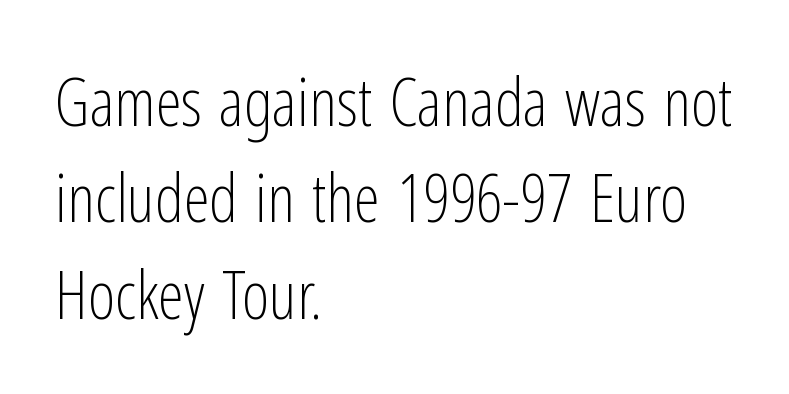
Alignment: flush left. It's the straight-up-and-down kind of type. Short note: letters normally spaced. Line spacing here is normal. Check where the strokes stop: nothing finishes them off — pure sans.
